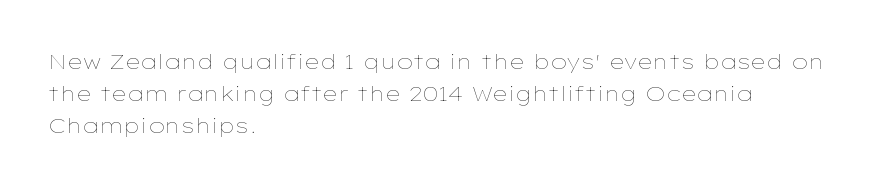
Vertical strokes here are truly vertical. The paragraph has a hard left edge and a soft right edge. The rendering uses a moderate line-height, typical for paragraphs. The cut favours lightness, reaching ordinary text weight at its darkest.
